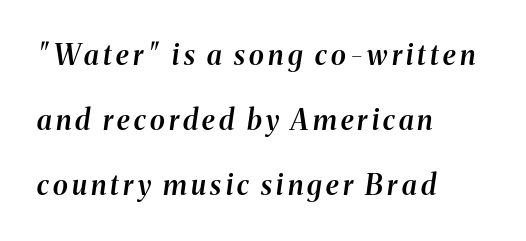
Q: Is the text bold? A: Semi-bold.
Q: Is the text italic (slanted)? A: Yes, it leans right by about 8 degrees.
Q: Is the text underlined? A: No.
Q: How is the paragraph aligned? A: Left-aligned.
Q: Is the spacing between lines tight, normal or loose? A: Loose.
Q: Width (condensed, normal, or wide)? A: Normal.
Q: Stroke contrast? A: Medium.
Q: x-height? A: Medium.
Q: Monospaced? A: No.
